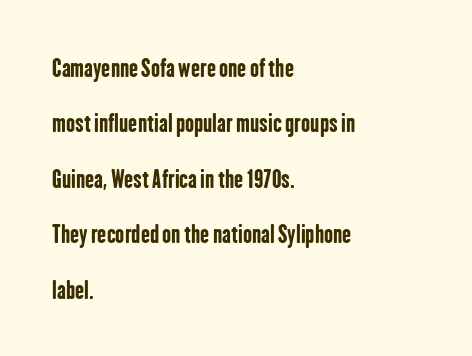
{"italic": "no", "bold": "yes", "underline": "no", "align": "left", "line_spacing": "loose", "line_spacing_ratio": 2.31, "letter_spacing": "normal", "letter_spacing_em": 0.0, "glyph_px": 24}
